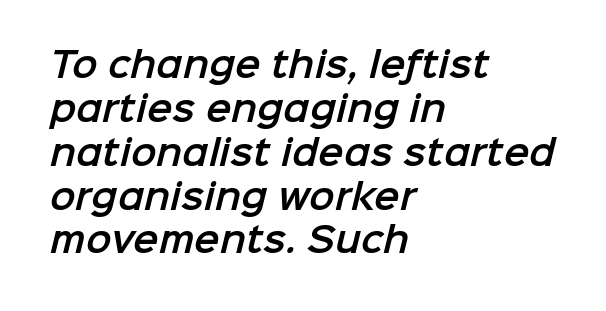
The image shows 34 px sans-serif type; set left-aligned, normal line spacing (1.29x), normal letter spacing, not underlined; low stroke contrast and a medium x-height.
